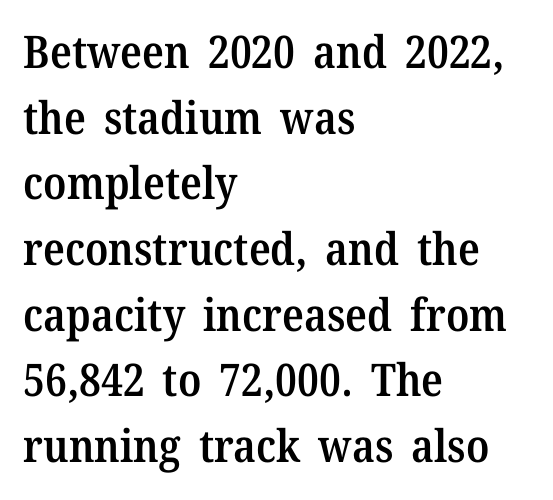
The image shows 45 px semibold serif type, upright; set left-aligned, normal line spacing (1.46x), normal letter spacing, not underlined; medium stroke contrast and a medium x-height.
